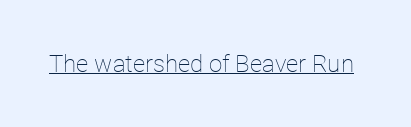
Underlined type. When letters stand straight like this, we call the style roman or upright. The line texture is even and compact thanks to regular tracking. The strokes carry an ordinary text weight at most.
